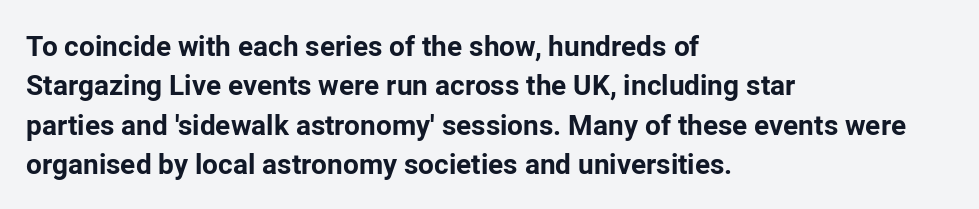
Q: Is the text bold? A: Yes.
Q: Is the text italic (slanted)? A: No, it is upright.
Q: Is the typeface a serif or a sans-serif typeface? A: Sans-serif.
Q: Is the text underlined? A: No.
Q: How is the paragraph aligned? A: Left-aligned.
Q: Is the spacing between letters normal or unusually wide? A: Normal.
Q: Is the spacing between lines tight, normal or loose? A: Normal.
Q: Width (condensed, normal, or wide)? A: Normal.
Q: Stroke contrast? A: Low.
Q: x-height? A: Medium.
Q: Monospaced? A: No.
